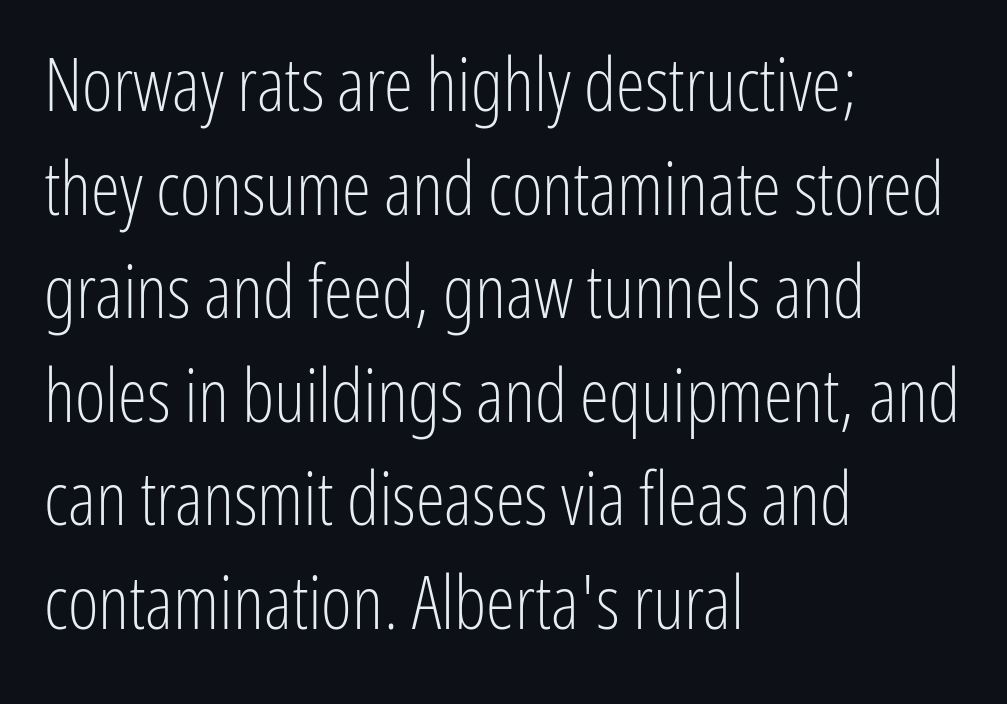
Letter spacing: default. To sum up the face: it is a sans, with no serifs. The passage shown stacks its lines at a standard gap. Underlining? Definitely not there. The typesetter chose a ragged-right arrangement here.
